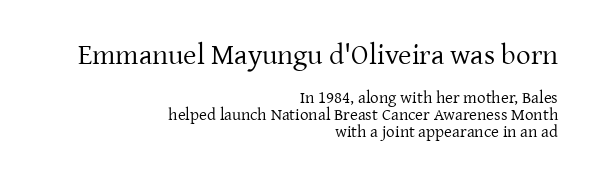
{"serif": "yes", "italic": "no", "bold": "no", "weight": "regular", "width": "normal", "stroke_contrast": "low", "x_height": "medium", "monospaced": "no", "underline": "no", "align": "right", "line_spacing": "tight", "line_spacing_ratio": 0.99, "letter_spacing": "normal", "letter_spacing_em": 0.0, "larger_block": "first", "size_ratio": 1.71, "glyph_px": 29}
